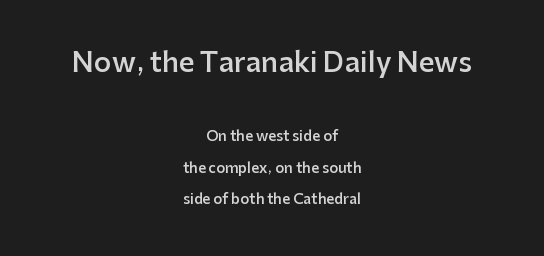
{"italic": "no", "bold": "semi", "underline": "no", "align": "center", "line_spacing": "loose", "line_spacing_ratio": 2.27, "letter_spacing": "normal", "letter_spacing_em": 0.0, "larger_block": "first", "size_ratio": 1.93, "glyph_px": 27}
